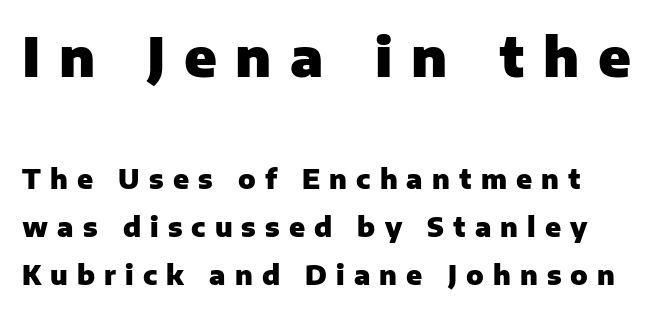
Q: Is the text bold? A: Yes.
Q: Is the text italic (slanted)? A: No, it is upright.
Q: Is the typeface a serif or a sans-serif typeface? A: Sans-serif.
Q: Is the text underlined? A: No.
Q: Is the spacing between letters normal or unusually wide? A: Unusually wide.
Q: Which block of text is set in a larger size, the first (top) or the second (bottom)? A: The first (top) one.
Q: Width (condensed, normal, or wide)? A: Normal.
Q: Stroke contrast? A: Low.
Q: x-height? A: Medium.
Q: Monospaced? A: No.
